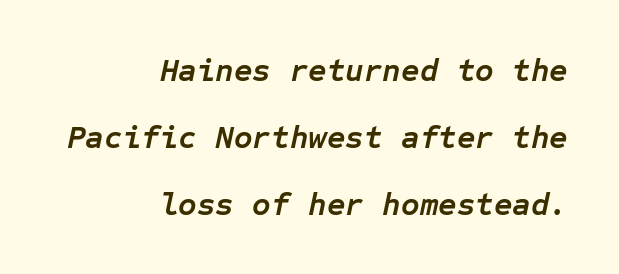
Tall strokes in this sample are angled rather than plumb. The rendering uses typewriter-style spacing with identical character cells. Decoration check: the copy has no underline. Honestly, the rows look like they've been pulled way apart. The line texture is even and compact thanks to regular tracking. Right-aligned paragraph, ragged on the left.
